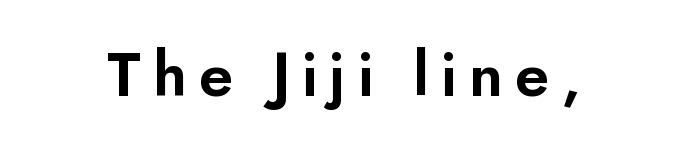
Q: Is the text bold? A: Semi-bold.
Q: Is the text italic (slanted)? A: No, it is upright.
Q: Is the typeface a serif or a sans-serif typeface? A: Sans-serif.
Q: Is the text underlined? A: No.
Q: Width (condensed, normal, or wide)? A: Normal.
Q: Stroke contrast? A: Low.
Q: x-height? A: Small.
Q: Monospaced? A: No.
